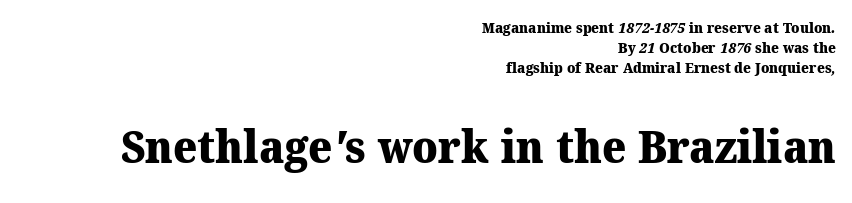
{"serif": "yes", "bold": "yes", "weight": "heavy", "width": "normal", "stroke_contrast": "medium", "x_height": "medium", "monospaced": "no", "underline": "no", "align": "right", "line_spacing": "normal", "line_spacing_ratio": 1.34, "letter_spacing": "normal", "letter_spacing_em": 0.0, "larger_block": "second", "size_ratio": 3.07, "glyph_px": 46}
